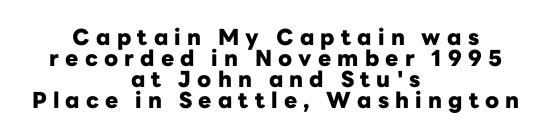
{"italic": "no", "bold": "yes", "underline": "no", "align": "center", "line_spacing": "tight", "line_spacing_ratio": 0.96, "letter_spacing": "wide", "letter_spacing_em": 0.28, "glyph_px": 22}
